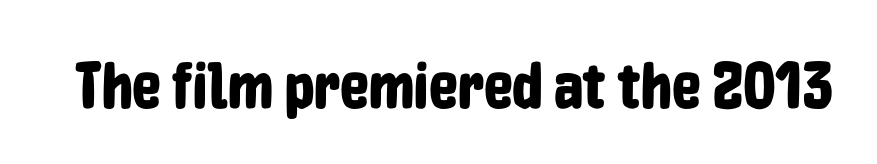
Here the designer chose a conventional face with non-uniform glyph widths. Unlike a traditional serif, this face leaves its strokes unadorned. Lines of text with bare space underneath. Nobody touched the tracking dial on this one. Vertical strokes here are truly vertical.
